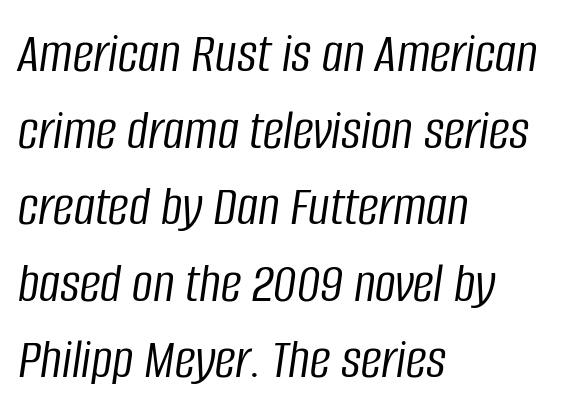
Letters rest on an invisible, unmarked baseline. Nothing heavy about these letters — not bold at all. The specimen reads as italic at a glance. Here the designer chose a conventional face with non-uniform glyph widths. Which margin do the lines hug? The left one — the right edge is uneven.
